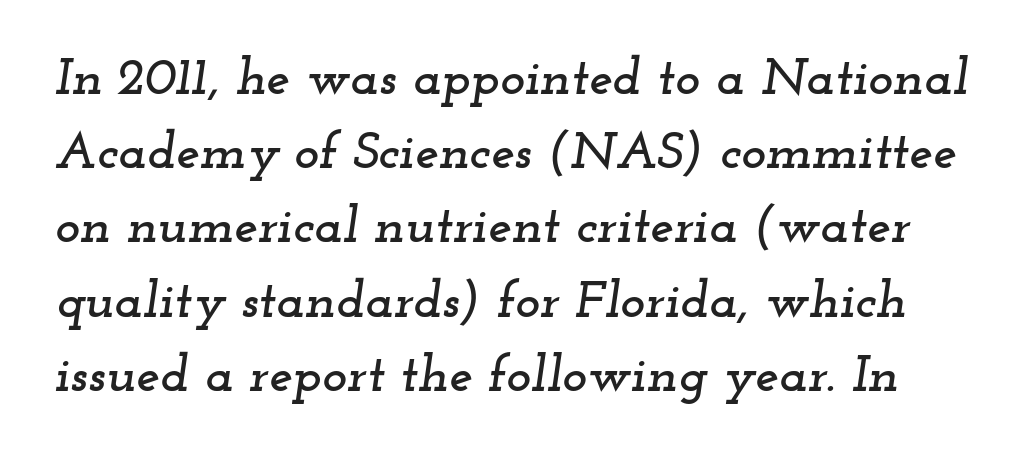
The image shows 53 px wide serif type, italic (leaning right); set normal line spacing (1.4x), normal letter spacing, not underlined; low stroke contrast and a small x-height.
